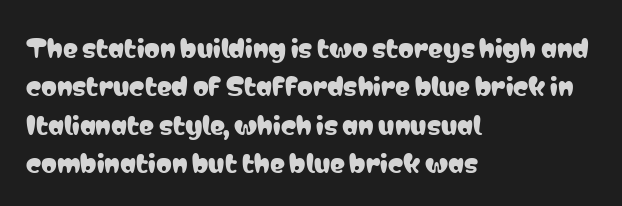
{"italic": "no", "underline": "no", "align": "left", "line_spacing": "normal", "line_spacing_ratio": 1.54, "letter_spacing": "normal", "letter_spacing_em": 0.0, "glyph_px": 25}
